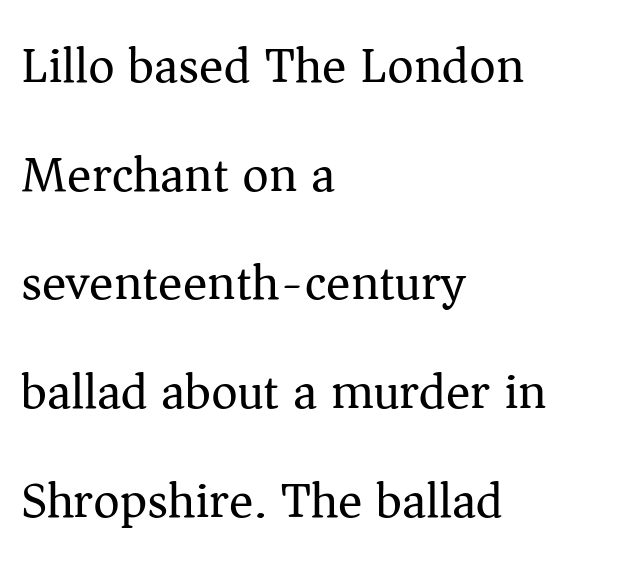
Nothing unusual about the tracking: characters are spaced as the font intends. What's the leading like? Stretched, with rows far apart. Unmarked baselines from the first word to the last. Look at the bottom of the vertical strokes: they flare into serifs here. The lines in this sample share a left origin and differ only in where they stop.
